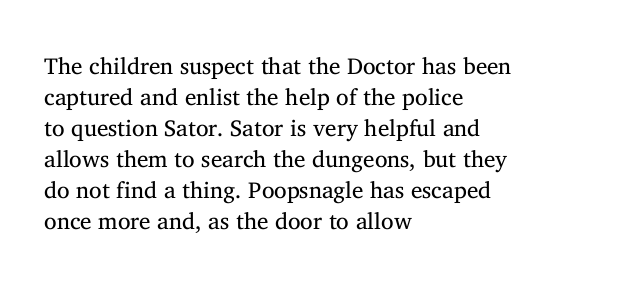
{"italic": "no", "bold": "no", "underline": "no", "align": "left", "line_spacing": "normal", "line_spacing_ratio": 1.35, "letter_spacing": "normal", "letter_spacing_em": 0.0, "glyph_px": 23}
